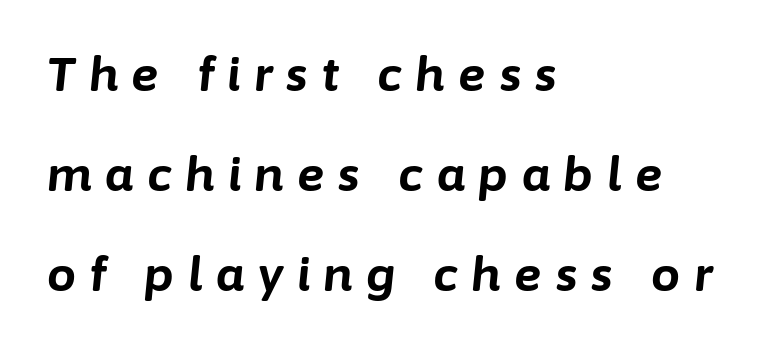
{"italic": "yes", "lean": "right", "slant_degrees": 6, "bold": "yes", "weight": "bold", "width": "normal", "stroke_contrast": "low", "x_height": "medium", "monospaced": "no", "underline": "no", "align": "left", "line_spacing": "loose", "line_spacing_ratio": 2.17, "letter_spacing": "wide", "letter_spacing_em": 0.3, "glyph_px": 46}
